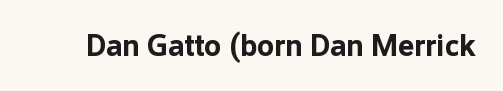
{"serif": "no", "italic": "no", "bold": "yes", "weight": "bold", "width": "normal", "stroke_contrast": "low", "x_height": "medium", "monospaced": "no", "underline": "no", "letter_spacing": "normal", "letter_spacing_em": 0.0, "glyph_px": 31}
